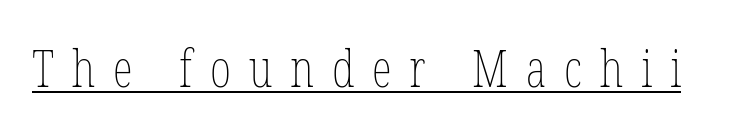
Q: Is the text bold? A: No.
Q: Is the text italic (slanted)? A: No, it is upright.
Q: Is the text underlined? A: Yes.
Q: Is the spacing between letters normal or unusually wide? A: Unusually wide.
Q: Width (condensed, normal, or wide)? A: Condensed.
Q: Stroke contrast? A: Low.
Q: x-height? A: Medium.
Q: Monospaced? A: No.
